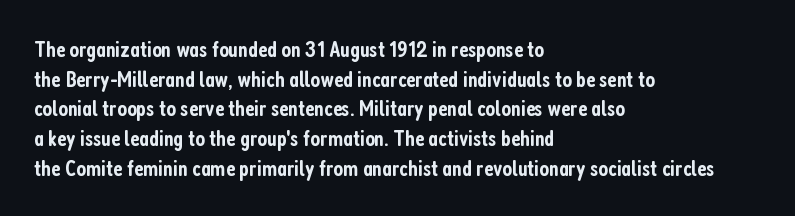
Stroke thickness is moderately raised; the sample reads as semibold. Vertical strokes here are truly vertical. The area under the type is left untouched. Summary of vertical rhythm: regular, with standard interline spacing.
